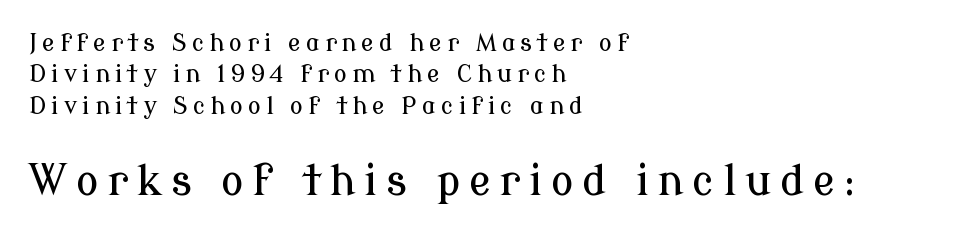
{"serif": "yes", "italic": "no", "width": "normal", "stroke_contrast": "low", "x_height": "medium", "monospaced": "no", "underline": "no", "align": "left", "line_spacing": "normal", "line_spacing_ratio": 1.31, "letter_spacing": "wide", "letter_spacing_em": 0.2, "larger_block": "second", "size_ratio": 1.75, "glyph_px": 42}
